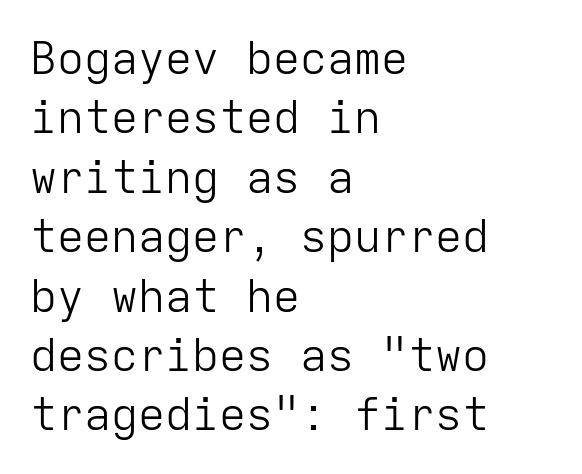
{"serif": "no", "italic": "no", "bold": "no", "weight": "light", "width": "normal", "stroke_contrast": "low", "x_height": "medium", "monospaced": "yes", "underline": "no", "align": "left", "line_spacing": "normal", "line_spacing_ratio": 1.32, "letter_spacing": "normal", "letter_spacing_em": 0.0, "glyph_px": 45}
